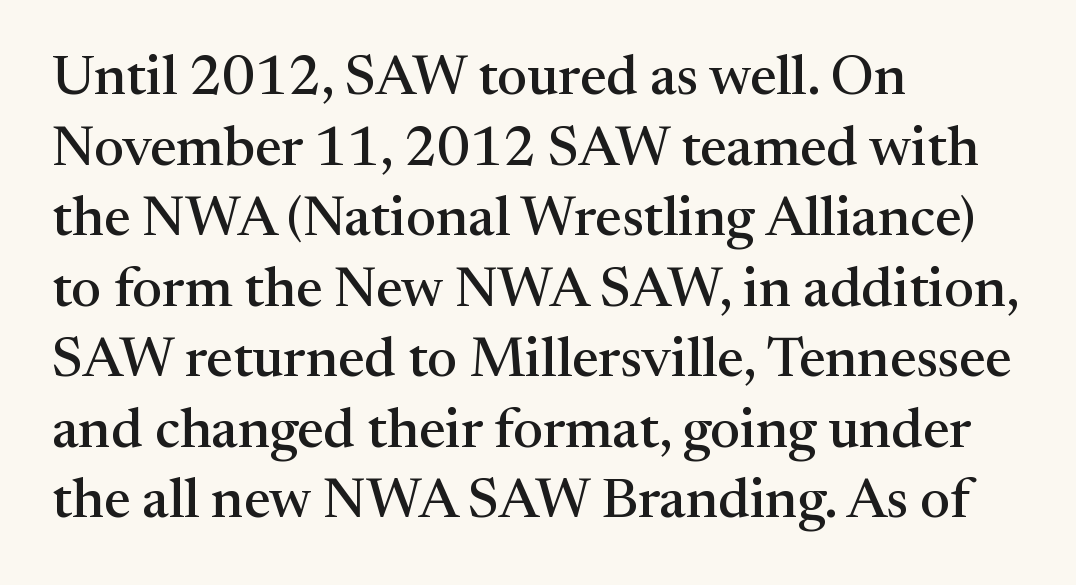
{"serif": "yes", "italic": "no", "width": "normal", "stroke_contrast": "medium", "x_height": "medium", "monospaced": "no", "underline": "no", "align": "left", "line_spacing": "normal", "line_spacing_ratio": 1.26, "letter_spacing": "normal", "letter_spacing_em": 0.0, "glyph_px": 56}
